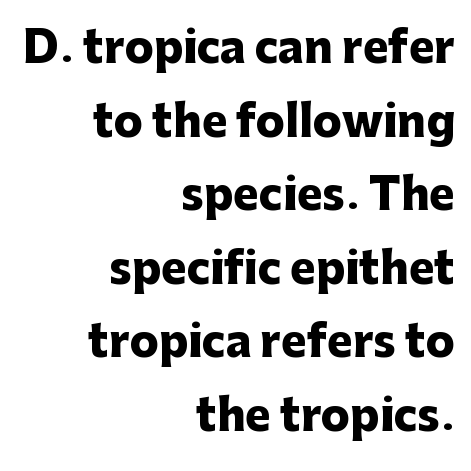
Q: Is the text bold? A: Yes.
Q: Is the text italic (slanted)? A: No, it is upright.
Q: Is the typeface a serif or a sans-serif typeface? A: Sans-serif.
Q: Is the text underlined? A: No.
Q: How is the paragraph aligned? A: Right-aligned.
Q: Is the spacing between letters normal or unusually wide? A: Normal.
Q: Width (condensed, normal, or wide)? A: Normal.
Q: Stroke contrast? A: Low.
Q: x-height? A: Medium.
Q: Monospaced? A: No.
